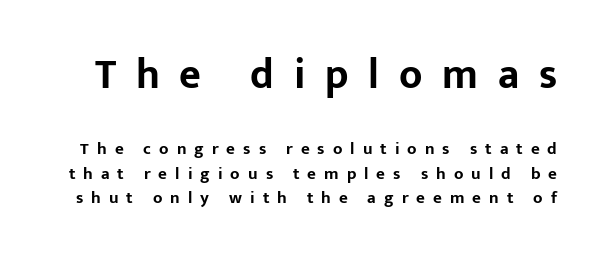
The image shows 42 px bold sans-serif type, upright; set normal line spacing (1.44x), unusually wide letter spacing (+0.47 em), not underlined; the first (top) block is 2.47x larger; low stroke contrast and a medium x-height.
